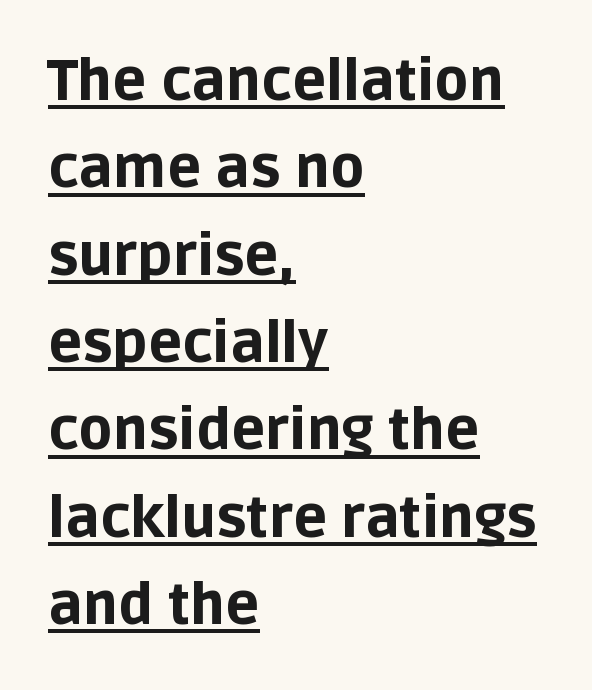
Q: Is the text bold? A: Yes.
Q: Is the text italic (slanted)? A: No, it is upright.
Q: Is the typeface a serif or a sans-serif typeface? A: Sans-serif.
Q: Is the text underlined? A: Yes.
Q: How is the paragraph aligned? A: Left-aligned.
Q: Is the spacing between letters normal or unusually wide? A: Normal.
Q: Is the spacing between lines tight, normal or loose? A: Normal.
Q: Width (condensed, normal, or wide)? A: Normal.
Q: Stroke contrast? A: Low.
Q: x-height? A: Large.
Q: Monospaced? A: No.
